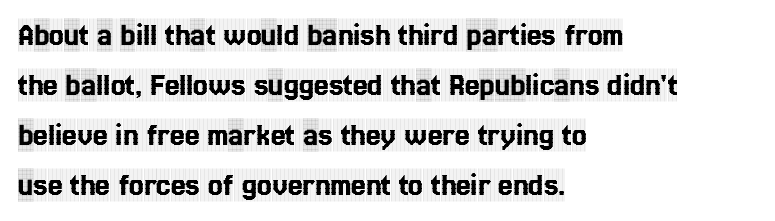
A typesetter would call this zero additional tracking. Line beginnings align vertically; line endings do not. Descenders hang freely into open space. What kind of face is this? One with serifs.
